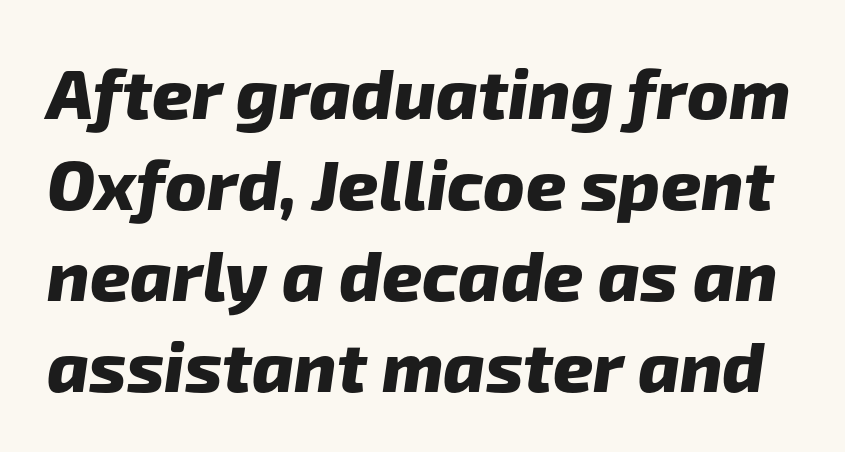
Glance below the letters and you will spot only blank space. The gaps between neighbouring characters are ordinary and unremarkable. Regular leading. The glyphs have the mass of a bold cut.
